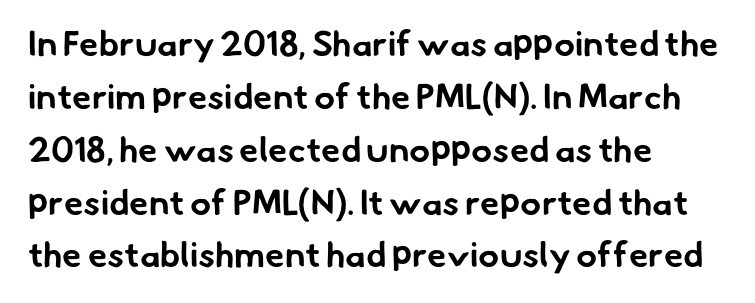
The image shows 35 px bold sans-serif type; set left-aligned, normal line spacing (1.51x), normal letter spacing, not underlined; low stroke contrast and a small x-height.
